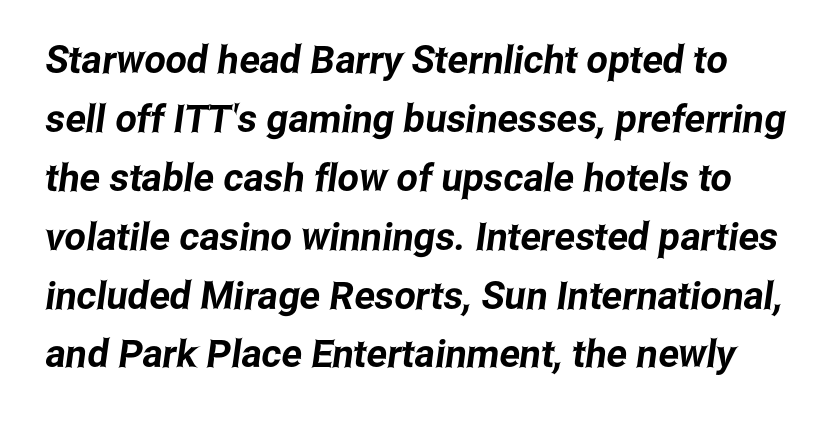
Here the designer chose a conventional face with non-uniform glyph widths. Short note: letters normally spaced. The space beneath each line is pristine and unruled. The block of text has a typical density, with ordinary space between rows.
